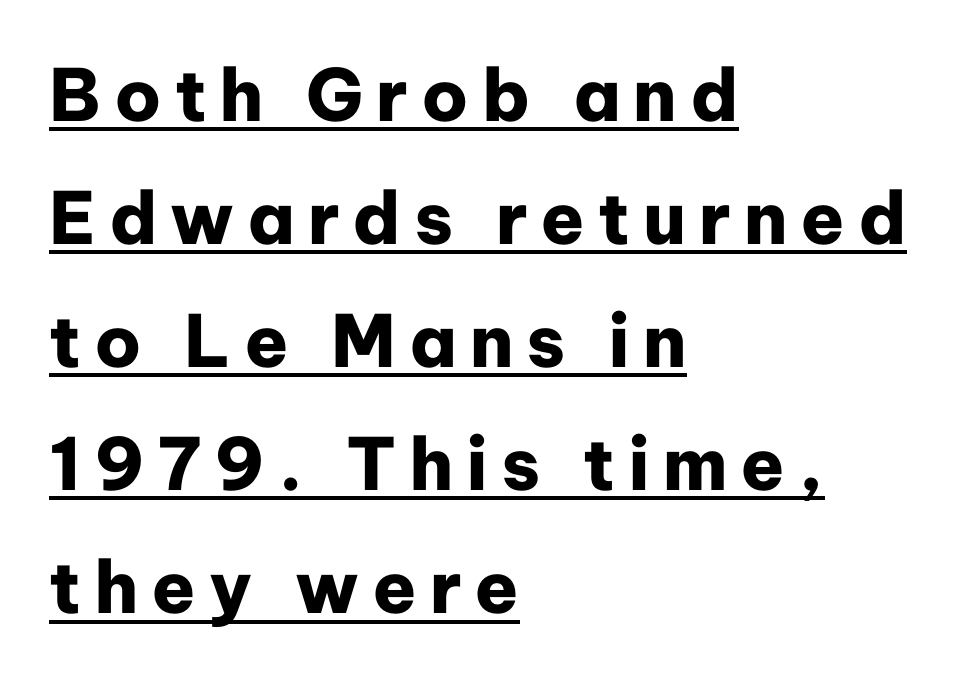
The paragraph shown leans on its left margin. No italicization has been applied; the sample stays upright. Check where the strokes stop: nothing finishes them off — pure sans. Bold? Absolutely — the strokes are thick and heavy.
